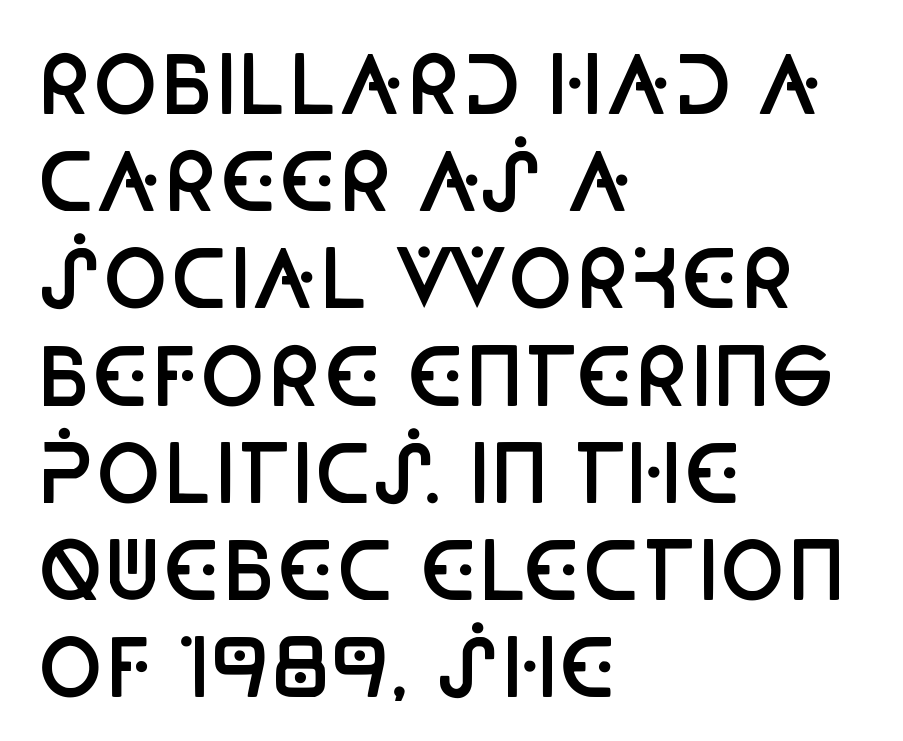
Q: Is the text bold? A: Semi-bold.
Q: Is the text italic (slanted)? A: No, it is upright.
Q: Is the typeface a serif or a sans-serif typeface? A: Sans-serif.
Q: Is the text underlined? A: No.
Q: How is the paragraph aligned? A: Left-aligned.
Q: Is the spacing between letters normal or unusually wide? A: Normal.
Q: Width (condensed, normal, or wide)? A: Condensed.
Q: Stroke contrast? A: Low.
Q: x-height? A: Large.
Q: Monospaced? A: No.
